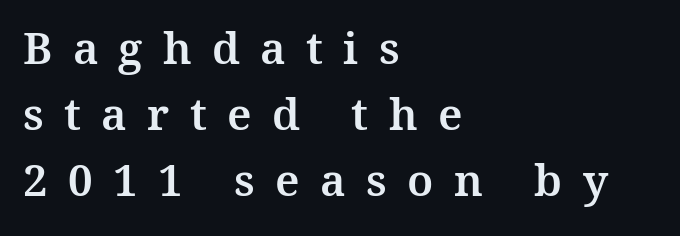
Q: Is the text italic (slanted)? A: No, it is upright.
Q: Is the typeface a serif or a sans-serif typeface? A: Serif.
Q: Is the text underlined? A: No.
Q: How is the paragraph aligned? A: Left-aligned.
Q: Is the spacing between letters normal or unusually wide? A: Unusually wide.
Q: Is the spacing between lines tight, normal or loose? A: Normal.
Q: Width (condensed, normal, or wide)? A: Normal.
Q: Stroke contrast? A: Medium.
Q: x-height? A: Medium.
Q: Monospaced? A: No.
